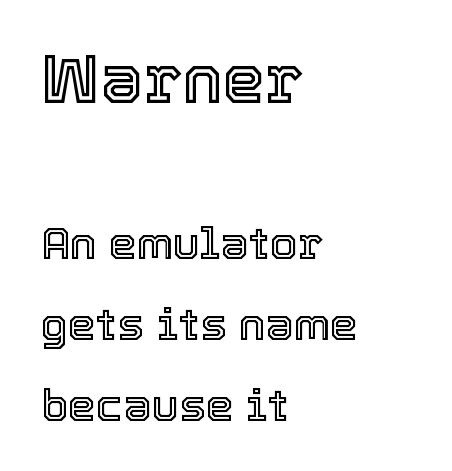
Letters rest on an invisible, unmarked baseline. The paragraph has a hard left edge and a soft right edge. Varying glyph widths throughout — classic text-font behaviour. The tracking reads as untouched default to a designer's eye. Posture: straight, roman, zero tilt. The block sitting higher on the canvas is the one with enlarged characters.
